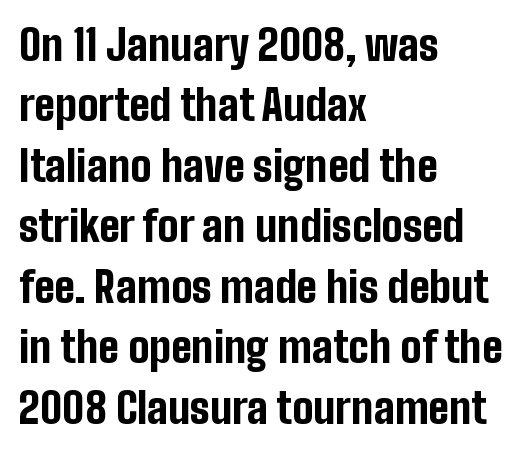
Q: Is the text bold? A: Yes.
Q: Is the text italic (slanted)? A: No, it is upright.
Q: Is the typeface a serif or a sans-serif typeface? A: Sans-serif.
Q: Is the text underlined? A: No.
Q: How is the paragraph aligned? A: Left-aligned.
Q: Is the spacing between letters normal or unusually wide? A: Normal.
Q: Is the spacing between lines tight, normal or loose? A: Normal.
Q: Width (condensed, normal, or wide)? A: Condensed.
Q: Stroke contrast? A: Low.
Q: x-height? A: Medium.
Q: Monospaced? A: No.
